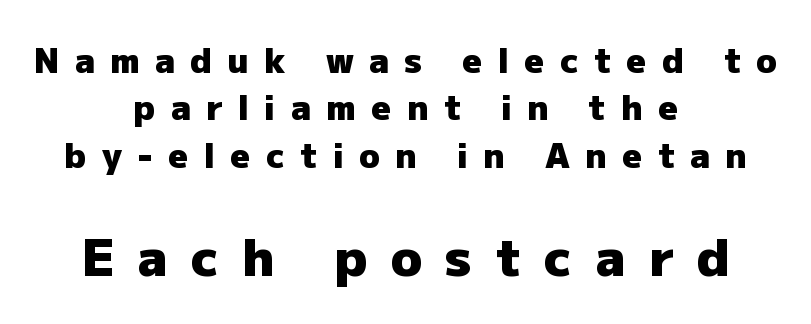
Q: Is the text bold? A: Yes.
Q: Is the text italic (slanted)? A: No, it is upright.
Q: Is the typeface a serif or a sans-serif typeface? A: Sans-serif.
Q: Is the text underlined? A: No.
Q: How is the paragraph aligned? A: Centered.
Q: Is the spacing between letters normal or unusually wide? A: Unusually wide.
Q: Is the spacing between lines tight, normal or loose? A: Normal.
Q: Which block of text is set in a larger size, the first (top) or the second (bottom)? A: The second (bottom) one.
Q: Width (condensed, normal, or wide)? A: Normal.
Q: Stroke contrast? A: Low.
Q: x-height? A: Medium.
Q: Monospaced? A: No.
